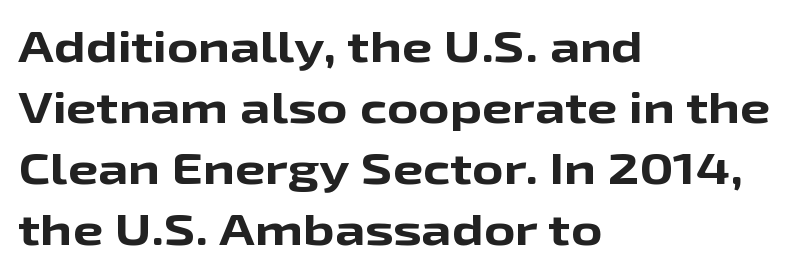
{"serif": "no", "italic": "no", "bold": "yes", "weight": "bold", "width": "wide", "stroke_contrast": "low", "x_height": "medium", "monospaced": "no", "underline": "no", "align": "left", "line_spacing": "normal", "line_spacing_ratio": 1.42, "letter_spacing": "normal", "letter_spacing_em": 0.0, "glyph_px": 43}
